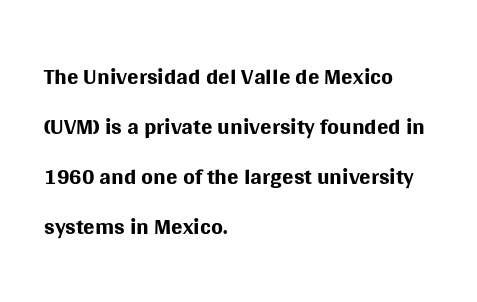
{"serif": "no", "italic": "no", "bold": "no", "weight": "regular", "width": "normal", "stroke_contrast": "medium", "x_height": "large", "monospaced": "no", "underline": "no", "align": "left", "line_spacing": "normal", "line_spacing_ratio": 1.47, "letter_spacing": "normal", "letter_spacing_em": 0.0, "glyph_px": 34}
